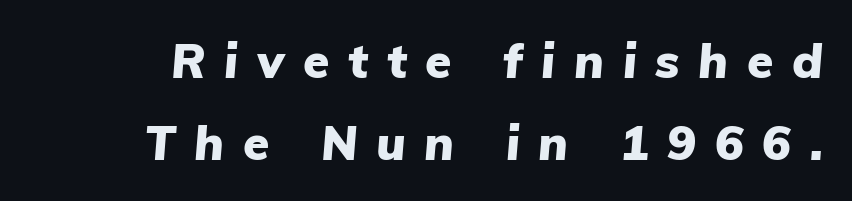
Each glyph is drawn with heavy, bold strokes. Observe the wide spacing: letters keep a clear distance from each other. The rows are spaced the way most documents space them. A clean baseline with only descenders dipping below it.
